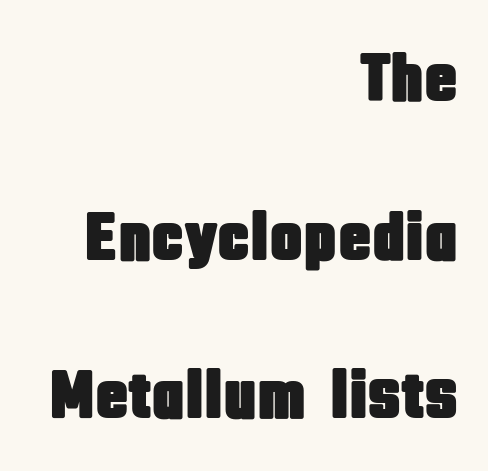
Q: Is the text italic (slanted)? A: No, it is upright.
Q: Is the typeface a serif or a sans-serif typeface? A: Sans-serif.
Q: Is the text underlined? A: No.
Q: How is the paragraph aligned? A: Right-aligned.
Q: Is the spacing between letters normal or unusually wide? A: Normal.
Q: Is the spacing between lines tight, normal or loose? A: Loose.
Q: Width (condensed, normal, or wide)? A: Condensed.
Q: Stroke contrast? A: Low.
Q: x-height? A: Large.
Q: Monospaced? A: No.
